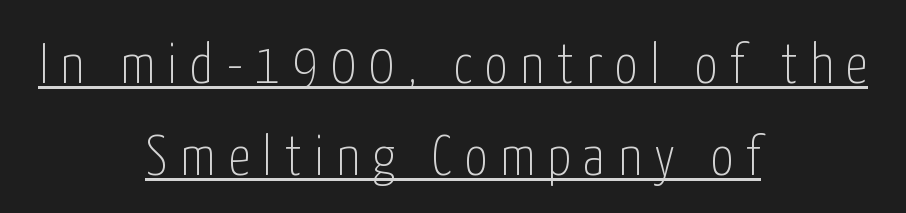
The image shows 57 px thin, condensed sans-serif type, upright; set centered, normal line spacing (1.61x), unusually wide letter spacing (+0.22 em), underlined; low stroke contrast and a medium x-height.
